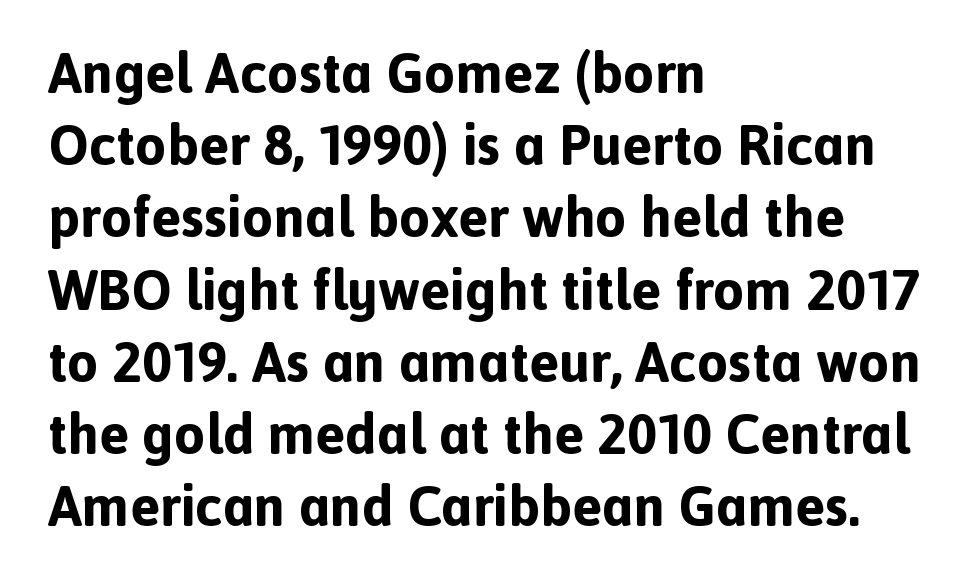
Q: Is the text bold? A: Yes.
Q: Is the text italic (slanted)? A: No, it is upright.
Q: Is the typeface a serif or a sans-serif typeface? A: Sans-serif.
Q: Is the text underlined? A: No.
Q: How is the paragraph aligned? A: Left-aligned.
Q: Is the spacing between letters normal or unusually wide? A: Normal.
Q: Is the spacing between lines tight, normal or loose? A: Normal.
Q: Width (condensed, normal, or wide)? A: Normal.
Q: x-height? A: Medium.
Q: Monospaced? A: No.
